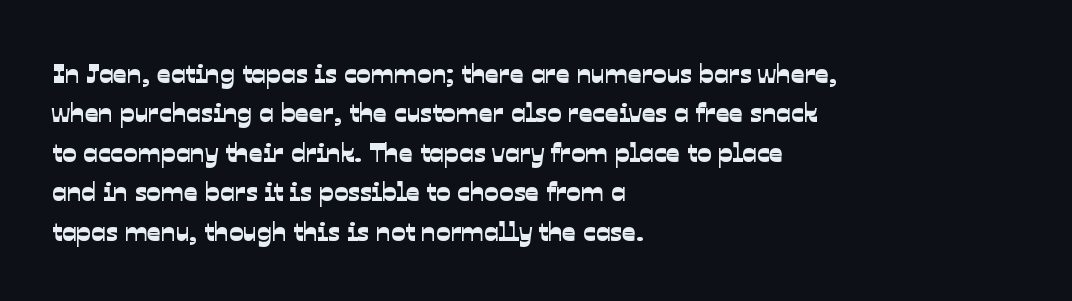
Q: Is the text underlined? A: No.
Q: How is the paragraph aligned? A: Left-aligned.
Q: Is the spacing between letters normal or unusually wide? A: Normal.
Q: Is the spacing between lines tight, normal or loose? A: Normal.
